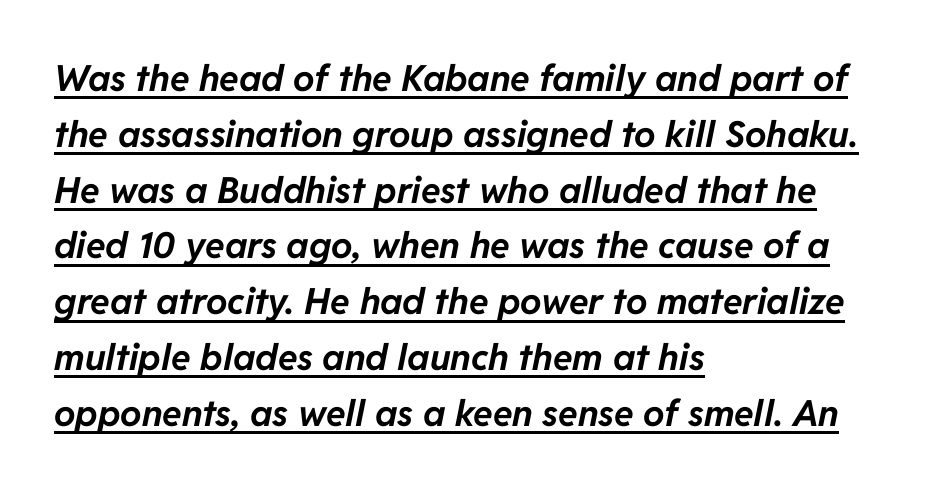
Q: Is the text bold? A: Yes.
Q: Is the text italic (slanted)? A: Yes, it leans right by about 11 degrees.
Q: Is the text underlined? A: Yes.
Q: How is the paragraph aligned? A: Left-aligned.
Q: Is the spacing between letters normal or unusually wide? A: Normal.
Q: Is the spacing between lines tight, normal or loose? A: Normal.
Q: Width (condensed, normal, or wide)? A: Normal.
Q: Stroke contrast? A: Low.
Q: x-height? A: Medium.
Q: Monospaced? A: No.
